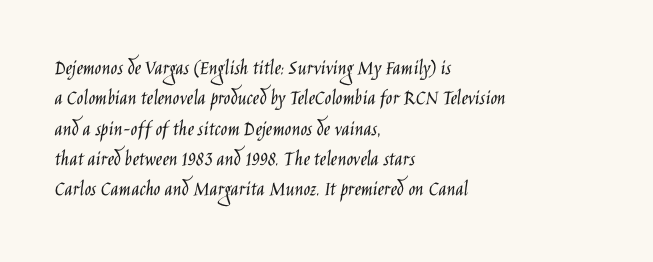
The image shows 22 px text type; set left-aligned, normal line spacing (1.38x), normal letter spacing, not underlined.
